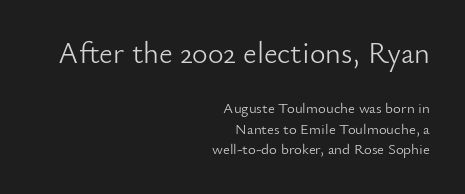
You could not count columns in this text — the font is proportionally spaced. The typeface has the unassuming heft of standard copy or less. The rendering shrinks the type as you move from the upper chunk to the lower. Words float on clear page, feet unadorned.
